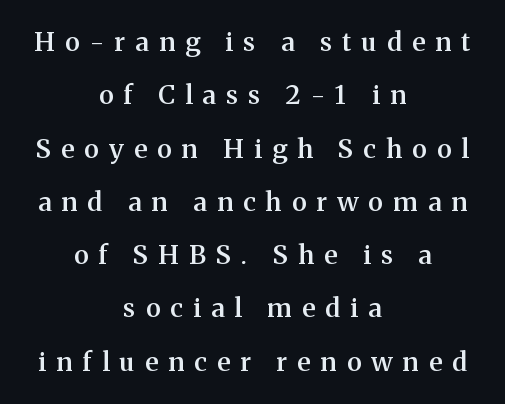
A student would call this center alignment; a typographer would say set centered. Whoever set this chose breathing room over compactness in the vertical rhythm. Every character sits straight up, as roman type does. Between one letter and the next there's a generous, obvious gap. Check under the words: just untouched page.
